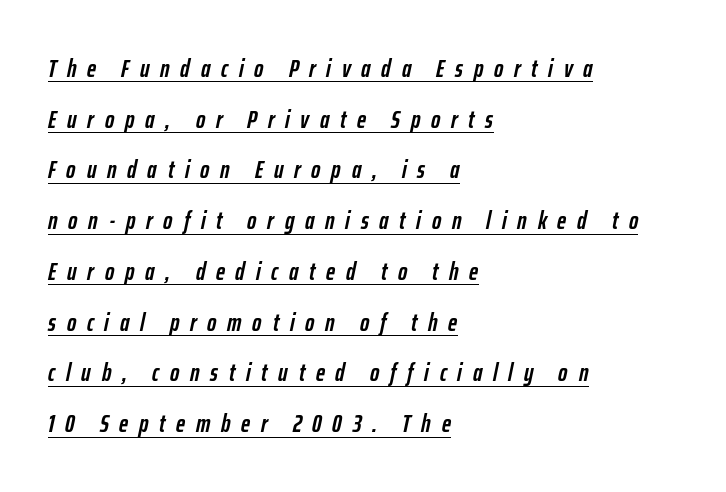
{"italic": "yes", "lean": "right", "slant_degrees": 12, "bold": "yes", "underline": "yes", "align": "left", "line_spacing": "loose", "line_spacing_ratio": 2.03, "letter_spacing": "wide", "letter_spacing_em": 0.43, "glyph_px": 25}
